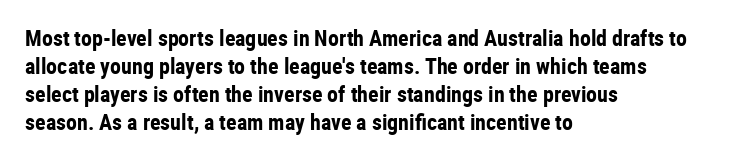
The image shows 22 px bold type, upright; set left-aligned, normal line spacing (1.28x), normal letter spacing, not underlined.
